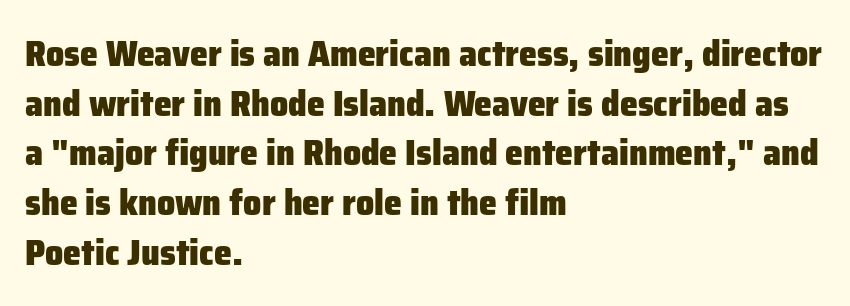
Q: Is the text bold? A: Yes.
Q: Is the text italic (slanted)? A: No, it is upright.
Q: Is the typeface a serif or a sans-serif typeface? A: Sans-serif.
Q: Is the text underlined? A: No.
Q: How is the paragraph aligned? A: Left-aligned.
Q: Is the spacing between letters normal or unusually wide? A: Normal.
Q: Is the spacing between lines tight, normal or loose? A: Normal.
Q: Width (condensed, normal, or wide)? A: Normal.
Q: Stroke contrast? A: Low.
Q: x-height? A: Medium.
Q: Monospaced? A: No.
